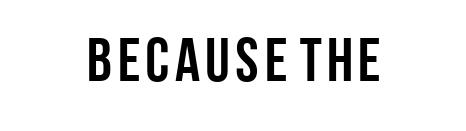
The image shows 62 px semibold, condensed sans-serif type, upright; set normal letter spacing, not underlined; low stroke contrast and a large x-height.
